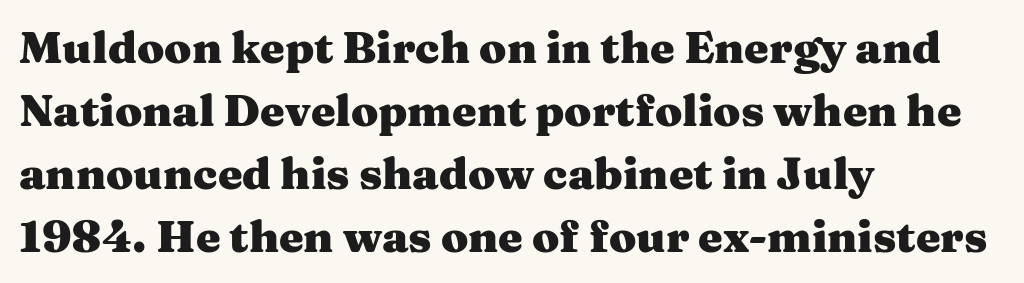
Q: Is the text bold? A: Yes.
Q: Is the text italic (slanted)? A: No, it is upright.
Q: Is the typeface a serif or a sans-serif typeface? A: Serif.
Q: Is the text underlined? A: No.
Q: How is the paragraph aligned? A: Left-aligned.
Q: Is the spacing between letters normal or unusually wide? A: Normal.
Q: Is the spacing between lines tight, normal or loose? A: Normal.
Q: Width (condensed, normal, or wide)? A: Wide.
Q: Stroke contrast? A: Medium.
Q: x-height? A: Medium.
Q: Monospaced? A: No.
